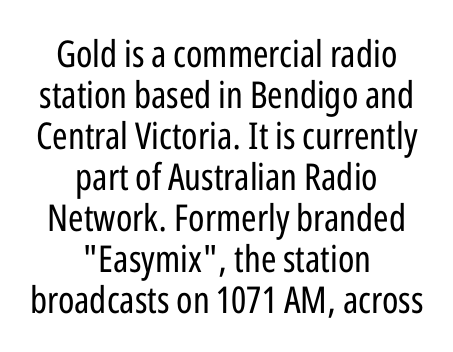
Q: Is the text bold? A: No.
Q: Is the text italic (slanted)? A: No, it is upright.
Q: Is the typeface a serif or a sans-serif typeface? A: Sans-serif.
Q: Is the text underlined? A: No.
Q: How is the paragraph aligned? A: Centered.
Q: Is the spacing between letters normal or unusually wide? A: Normal.
Q: Is the spacing between lines tight, normal or loose? A: Tight.
Q: Width (condensed, normal, or wide)? A: Condensed.
Q: Stroke contrast? A: Low.
Q: x-height? A: Medium.
Q: Monospaced? A: No.
